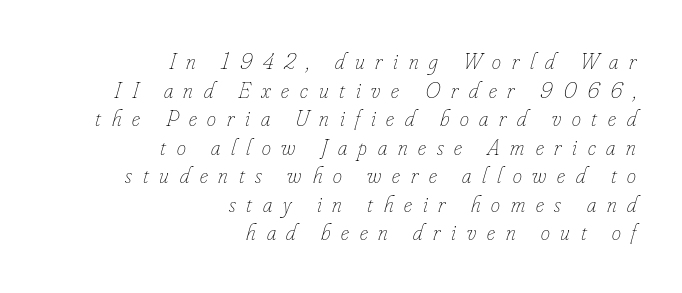
The image shows 23 px text type, italic (leaning right); set right-aligned, line spacing 1.24x, unusually wide letter spacing (+0.47 em), not underlined.
